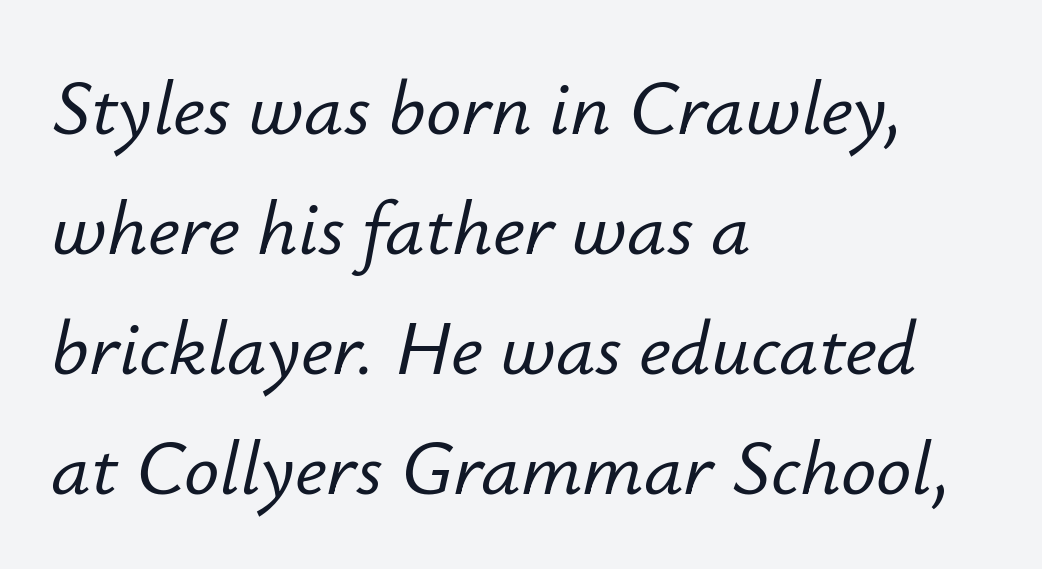
Characters follow at the spacing the type designer built in. The vertical gap from one line to the next is medium. Think of a printed novel: that variable character pitch is what you see here. The typography opts for an oblique posture over an upright one. The zone under the glyphs is completely vacant. Reading down the block, your eye returns to a fixed left position each line.
